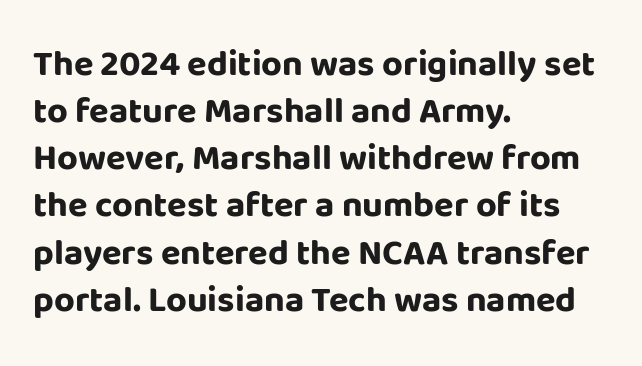
The image shows 36 px bold sans-serif type, upright; set left-aligned, normal line spacing (1.31x), normal letter spacing, not underlined; low stroke contrast and a large x-height.
